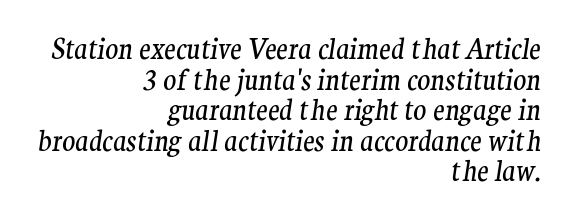
The image shows 27 px text type, italic (leaning right); set right-aligned, tight line spacing (1.13x), normal letter spacing, not underlined.
